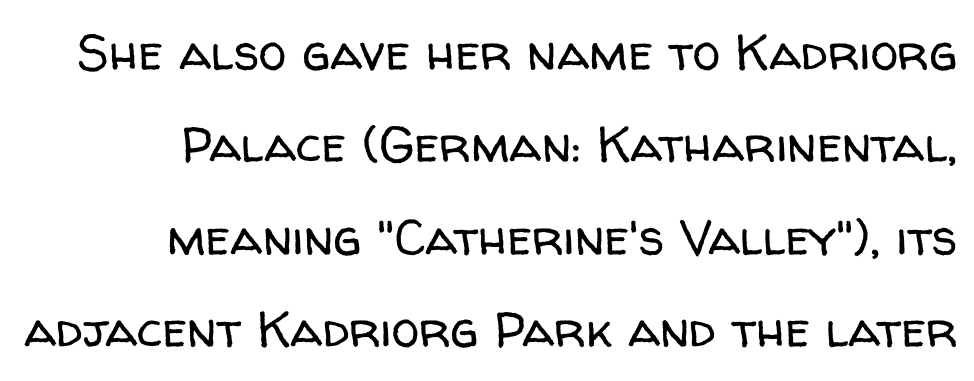
Q: Is the text bold? A: No.
Q: Is the text italic (slanted)? A: No, it is upright.
Q: Is the typeface a serif or a sans-serif typeface? A: Sans-serif.
Q: Is the text underlined? A: No.
Q: How is the paragraph aligned? A: Right-aligned.
Q: Is the spacing between letters normal or unusually wide? A: Normal.
Q: Width (condensed, normal, or wide)? A: Normal.
Q: Stroke contrast? A: Low.
Q: x-height? A: Medium.
Q: Monospaced? A: No.
